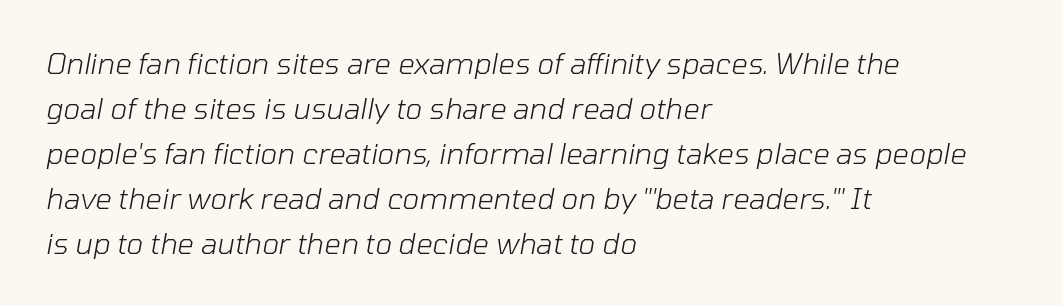
Is this a fixed-width face? No — the glyphs have proportional, varying widths. The line texture is even and compact thanks to regular tracking. This sample is left-justified, so line endings fall wherever the words run out. Yep, that's italic — everything's leaning. Each stroke keeps to a modest, everyday thickness or less.
